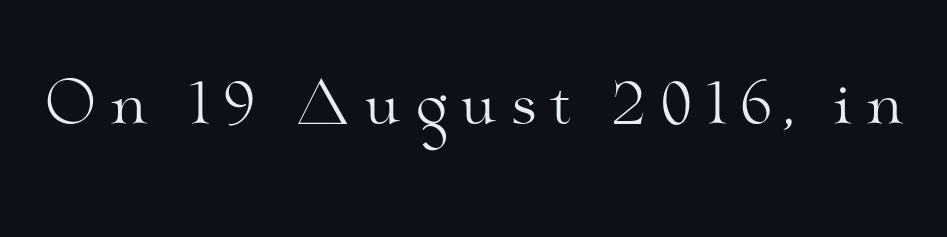
{"serif": "yes", "italic": "no", "bold": "no", "weight": "light", "width": "wide", "stroke_contrast": "medium", "x_height": "small", "monospaced": "no", "underline": "no", "letter_spacing": "wide", "letter_spacing_em": 0.2, "glyph_px": 57}
